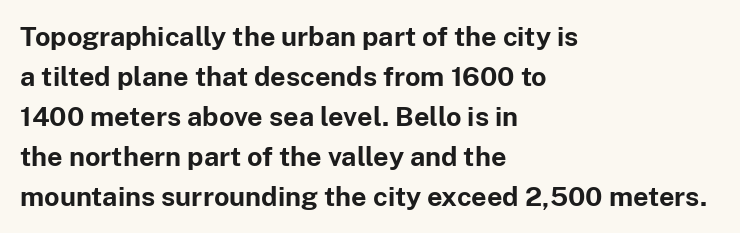
The image shows 27 px bold type, upright; set left-aligned, normal line spacing (1.48x), normal letter spacing, not underlined.
